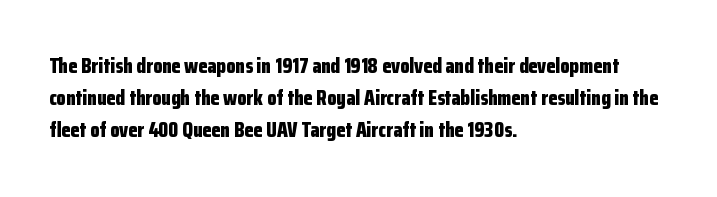
Tracking value appears to be zero — textbook default spacing. Is the type bold? Yes — the strokes are clearly thick and heavy. The block of text has a typical density, with ordinary space between rows. The rag falls on the right side of this text block. Words float on clear page, feet unadorned.
